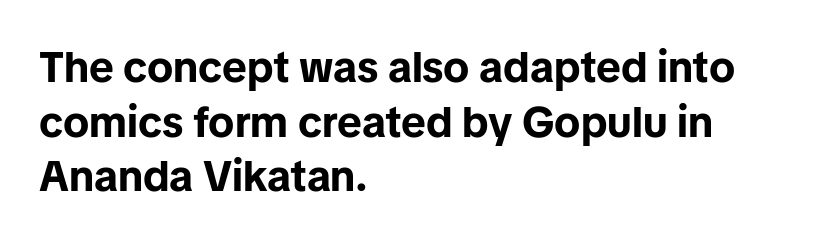
Look at the bottom of the vertical strokes: they stop flat, with no serifs. Alignment: flush left. Horizontal bands of white between lines are of average thickness. Think of a printed novel: that variable character pitch is what you see here.
